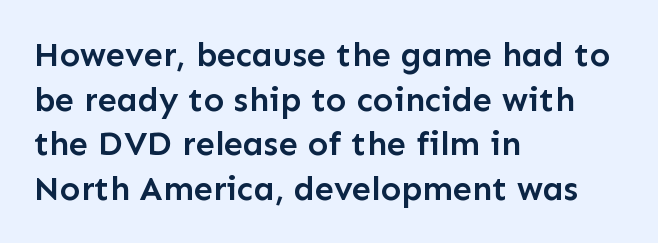
{"serif": "no", "italic": "no", "bold": "semi", "weight": "semibold", "width": "normal", "stroke_contrast": "low", "x_height": "medium", "monospaced": "no", "underline": "no", "align": "left", "line_spacing": "normal", "line_spacing_ratio": 1.31, "letter_spacing": "normal", "letter_spacing_em": 0.0, "glyph_px": 34}
